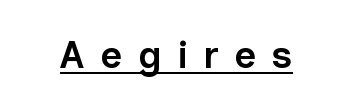
Q: Is the text bold? A: Semi-bold.
Q: Is the text italic (slanted)? A: No, it is upright.
Q: Is the typeface a serif or a sans-serif typeface? A: Sans-serif.
Q: Is the text underlined? A: Yes.
Q: Is the spacing between letters normal or unusually wide? A: Unusually wide.
Q: Width (condensed, normal, or wide)? A: Normal.
Q: Stroke contrast? A: Low.
Q: x-height? A: Medium.
Q: Monospaced? A: No.
